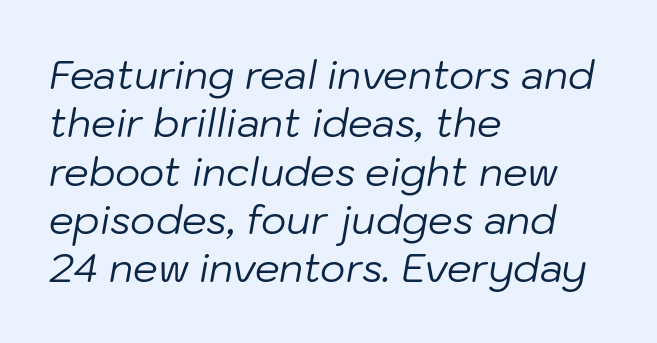
The image shows 39 px regular-weight type, italic (leaning right); set left-aligned, line spacing 1.24x, normal letter spacing, not underlined; low stroke contrast and a medium x-height.
